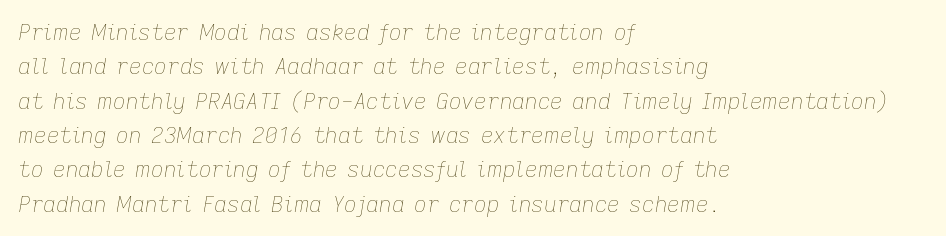
Q: Is the text bold? A: No.
Q: Is the text italic (slanted)? A: Yes, it leans right by about 9 degrees.
Q: Is the text underlined? A: No.
Q: How is the paragraph aligned? A: Left-aligned.
Q: Is the spacing between letters normal or unusually wide? A: Normal.
Q: Is the spacing between lines tight, normal or loose? A: Normal.
